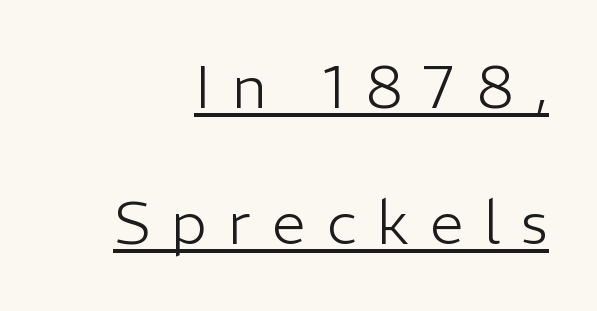
Q: Is the text bold? A: No.
Q: Is the text italic (slanted)? A: No, it is upright.
Q: Is the typeface a serif or a sans-serif typeface? A: Sans-serif.
Q: Is the text underlined? A: Yes.
Q: How is the paragraph aligned? A: Right-aligned.
Q: Is the spacing between letters normal or unusually wide? A: Unusually wide.
Q: Is the spacing between lines tight, normal or loose? A: Loose.
Q: Width (condensed, normal, or wide)? A: Normal.
Q: Stroke contrast? A: Low.
Q: x-height? A: Medium.
Q: Monospaced? A: No.
